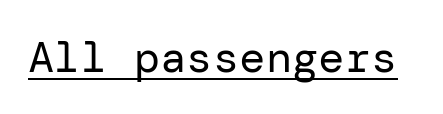
The typesetter has applied underlining to the passage shown. The rendering keeps characters at their native spacing. If you drew a line through each stem, it would be perfectly vertical. Vertical stems look standard width or narrower in stroke. Each letter's strokes conclude bluntly, with no projecting serifs.
